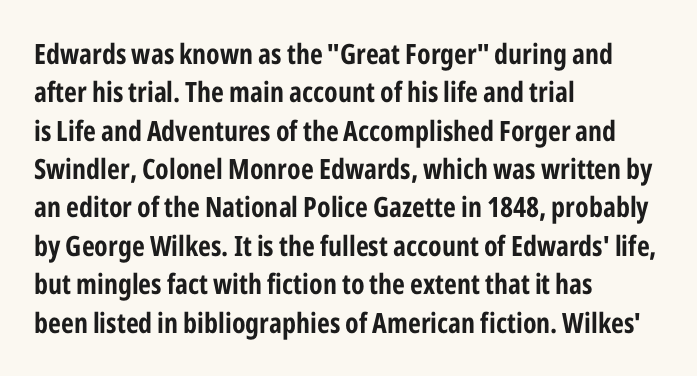
A typesetter would mark this as roman, not italic. These lines are rendered in a variable-pitch font. Stroke thickness is high; the sample reads as a true bold. One glance says typical: line gaps are just what's usual. Regarding serifs, this sample does without them. Tracking value appears to be zero — textbook default spacing.
